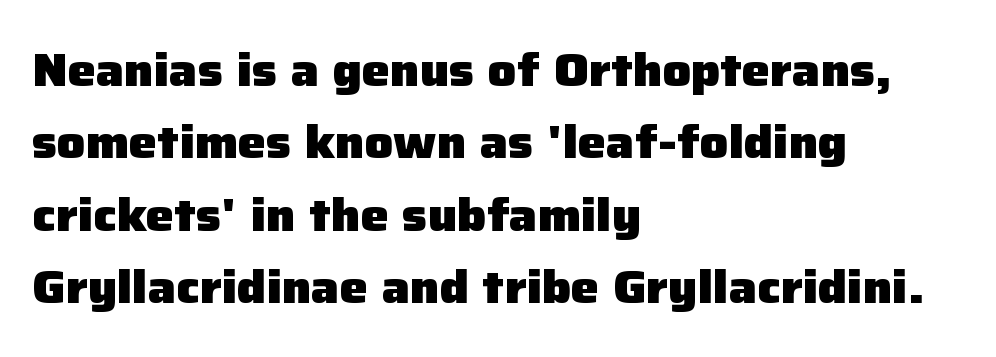
Q: Is the text bold? A: Yes.
Q: Is the text italic (slanted)? A: No, it is upright.
Q: Is the typeface a serif or a sans-serif typeface? A: Sans-serif.
Q: Is the text underlined? A: No.
Q: How is the paragraph aligned? A: Left-aligned.
Q: Is the spacing between letters normal or unusually wide? A: Normal.
Q: Is the spacing between lines tight, normal or loose? A: Normal.
Q: Width (condensed, normal, or wide)? A: Normal.
Q: Stroke contrast? A: Low.
Q: x-height? A: Medium.
Q: Monospaced? A: No.
